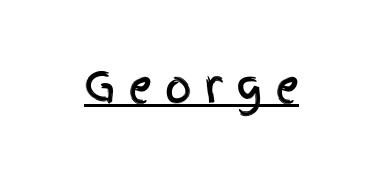
Q: Is the text italic (slanted)? A: No, it is upright.
Q: Is the typeface a serif or a sans-serif typeface? A: Sans-serif.
Q: Is the text underlined? A: Yes.
Q: Is the spacing between letters normal or unusually wide? A: Unusually wide.
Q: Width (condensed, normal, or wide)? A: Condensed.
Q: x-height? A: Large.
Q: Monospaced? A: No.
